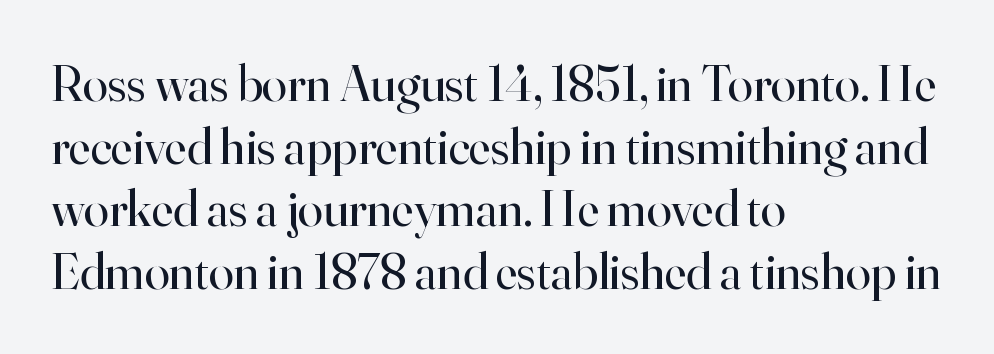
{"serif": "yes", "italic": "no", "bold": "no", "weight": "regular", "width": "normal", "stroke_contrast": "high", "x_height": "small", "monospaced": "no", "underline": "no", "align": "left", "line_spacing_ratio": 1.23, "letter_spacing": "normal", "letter_spacing_em": 0.0, "glyph_px": 51}
